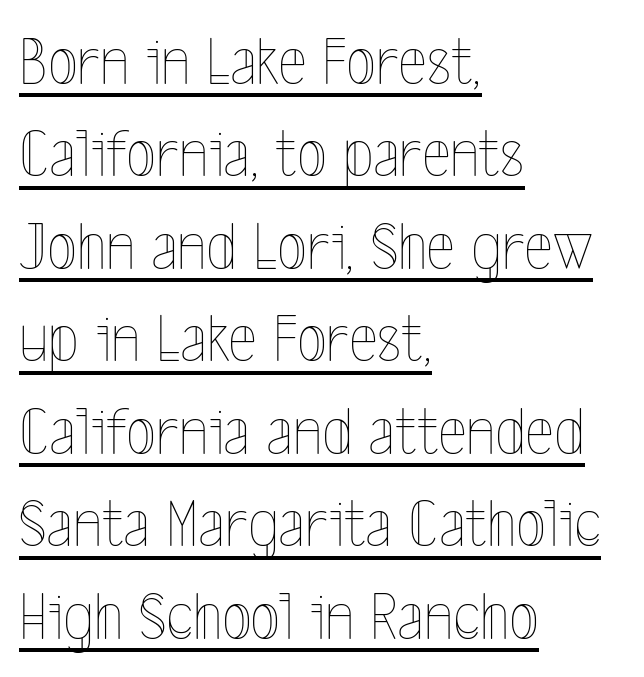
Q: Is the text bold? A: No.
Q: Is the text italic (slanted)? A: No, it is upright.
Q: Is the text underlined? A: Yes.
Q: How is the paragraph aligned? A: Left-aligned.
Q: Is the spacing between letters normal or unusually wide? A: Normal.
Q: Is the spacing between lines tight, normal or loose? A: Normal.
Q: Width (condensed, normal, or wide)? A: Condensed.
Q: x-height? A: Medium.
Q: Monospaced? A: No.
